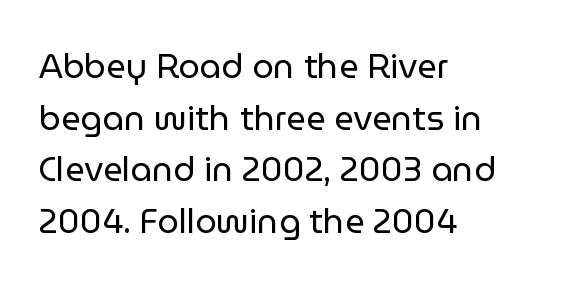
The typesetting does not lean heavy: it is not bold. Teacher's note: observe the even left margin — that is flush-left alignment. Posture: upright roman. Varying glyph widths throughout — classic text-font behaviour.
